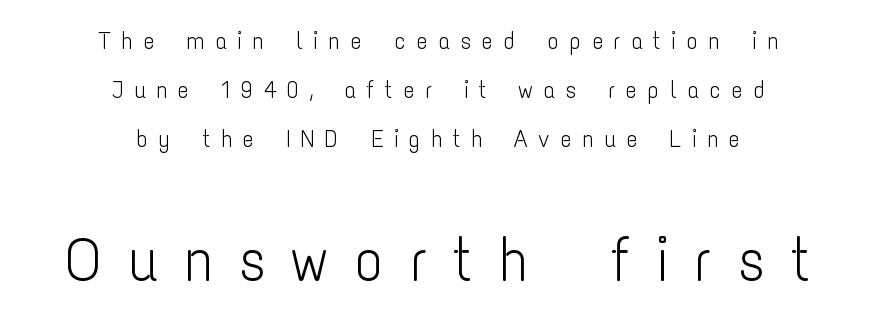
Q: Is the text bold? A: No.
Q: Is the text italic (slanted)? A: No, it is upright.
Q: Is the typeface a serif or a sans-serif typeface? A: Sans-serif.
Q: Is the text underlined? A: No.
Q: How is the paragraph aligned? A: Centered.
Q: Is the spacing between letters normal or unusually wide? A: Unusually wide.
Q: Is the spacing between lines tight, normal or loose? A: Loose.
Q: Which block of text is set in a larger size, the first (top) or the second (bottom)? A: The second (bottom) one.
Q: Width (condensed, normal, or wide)? A: Condensed.
Q: Stroke contrast? A: Low.
Q: x-height? A: Medium.
Q: Monospaced? A: No.
